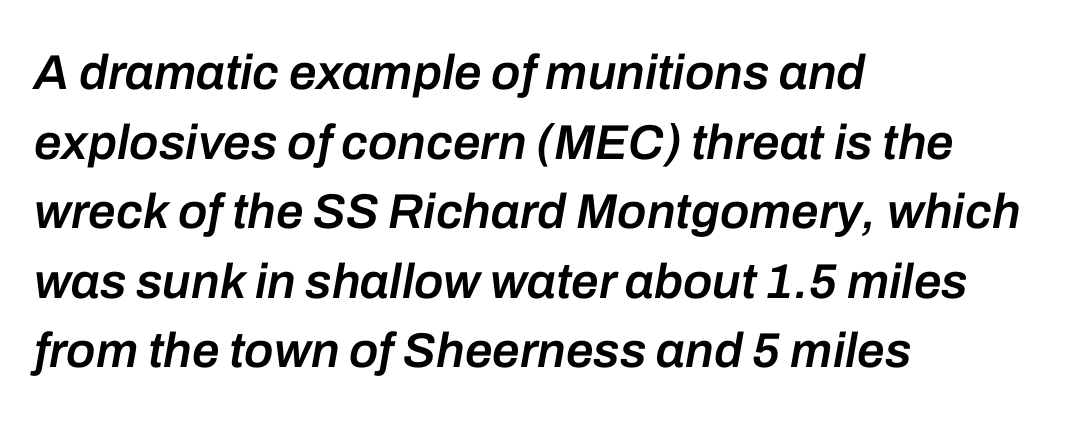
Q: Is the text bold? A: Semi-bold.
Q: Is the text italic (slanted)? A: Yes, it leans right by about 10 degrees.
Q: Is the text underlined? A: No.
Q: How is the paragraph aligned? A: Left-aligned.
Q: Is the spacing between letters normal or unusually wide? A: Normal.
Q: Is the spacing between lines tight, normal or loose? A: Normal.
Q: Width (condensed, normal, or wide)? A: Normal.
Q: Stroke contrast? A: Low.
Q: x-height? A: Medium.
Q: Monospaced? A: No.
